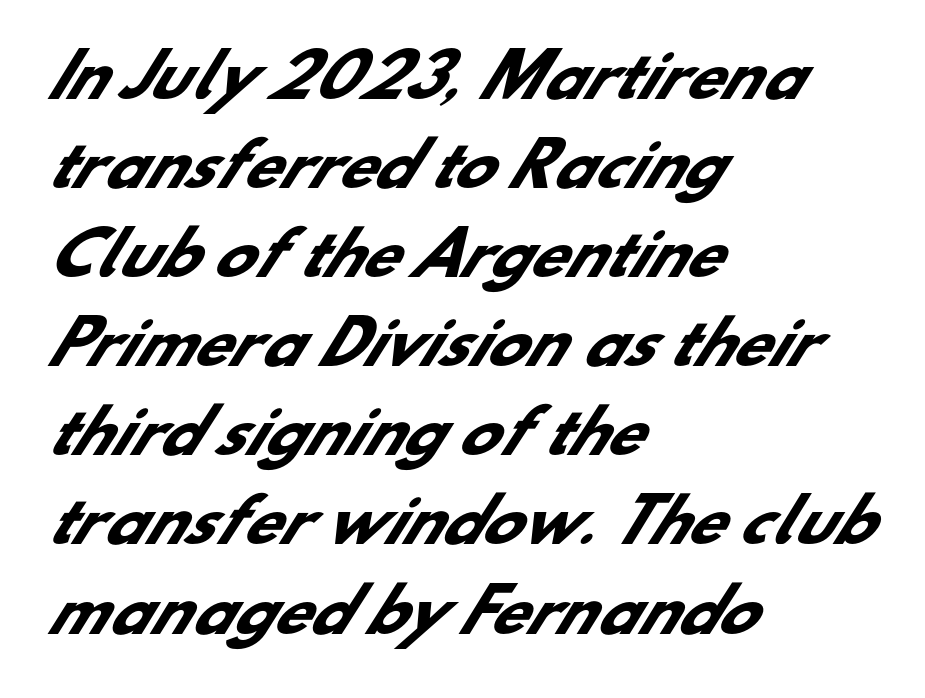
Q: Is the text bold? A: Yes.
Q: Is the typeface a serif or a sans-serif typeface? A: Sans-serif.
Q: Is the text underlined? A: No.
Q: How is the paragraph aligned? A: Left-aligned.
Q: Is the spacing between letters normal or unusually wide? A: Normal.
Q: Is the spacing between lines tight, normal or loose? A: Normal.
Q: Width (condensed, normal, or wide)? A: Normal.
Q: Stroke contrast? A: Low.
Q: x-height? A: Small.
Q: Monospaced? A: No.
